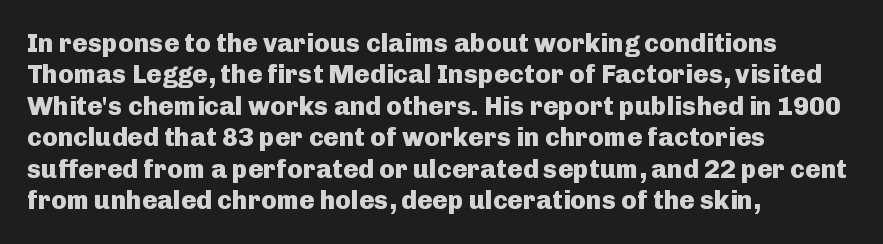
Posture: straight, roman, zero tilt. A student would call this left alignment; a typographer would say flush left, rag right. Rule under the text: the space is simply empty. Between one letter and the next there's only the usual sliver of space. Plenty of ink on the page — the face is bold.
